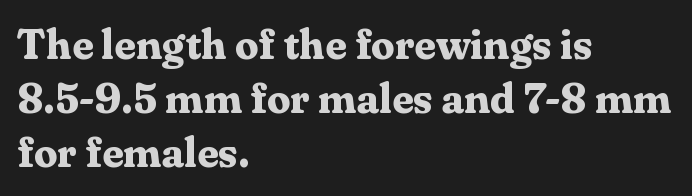
Q: Is the text bold? A: Yes.
Q: Is the text italic (slanted)? A: No, it is upright.
Q: Is the typeface a serif or a sans-serif typeface? A: Serif.
Q: Is the text underlined? A: No.
Q: How is the paragraph aligned? A: Left-aligned.
Q: Is the spacing between letters normal or unusually wide? A: Normal.
Q: Is the spacing between lines tight, normal or loose? A: Normal.
Q: Width (condensed, normal, or wide)? A: Normal.
Q: Stroke contrast? A: Medium.
Q: x-height? A: Medium.
Q: Monospaced? A: No.
